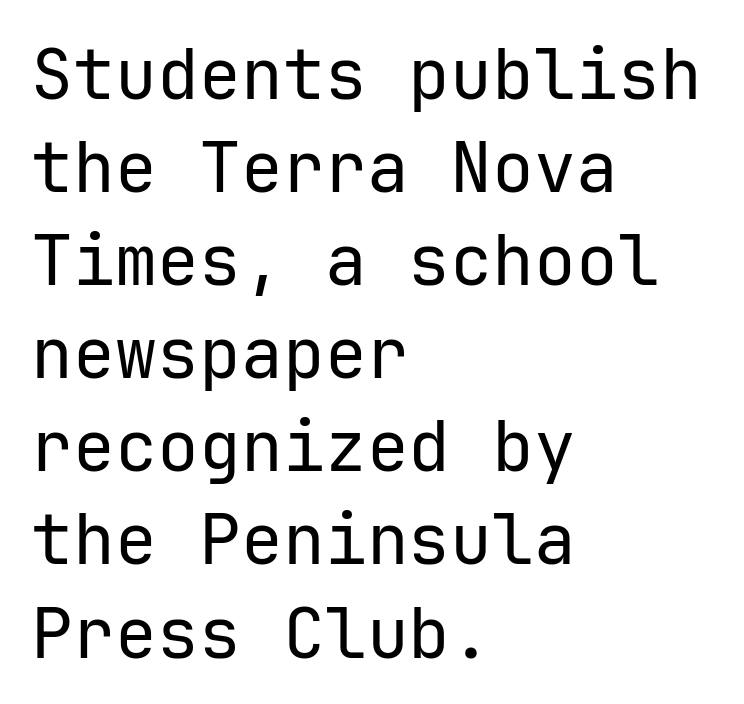
Every character sits straight up, as roman type does. Casual observation: everything's shoved over to the left. Quick note: underline off. The strokes carry an ordinary text weight at most. The characters display no serif detailing; their extremities are plain. Caption: standard tracking, unaltered.
